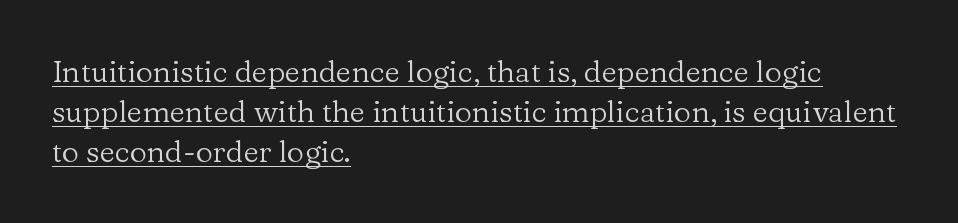
Q: Is the text bold? A: No.
Q: Is the text italic (slanted)? A: No, it is upright.
Q: Is the typeface a serif or a sans-serif typeface? A: Serif.
Q: Is the text underlined? A: Yes.
Q: How is the paragraph aligned? A: Left-aligned.
Q: Is the spacing between letters normal or unusually wide? A: Normal.
Q: Is the spacing between lines tight, normal or loose? A: Normal.
Q: Width (condensed, normal, or wide)? A: Normal.
Q: Stroke contrast? A: Low.
Q: x-height? A: Medium.
Q: Monospaced? A: No.
